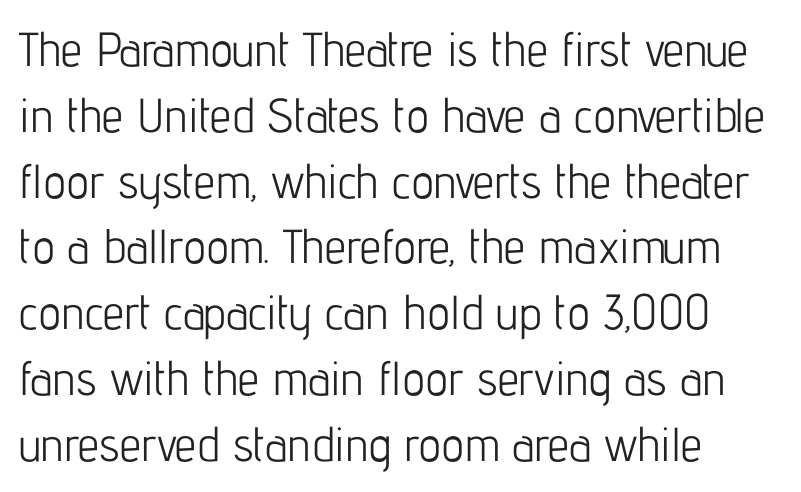
The paragraph has a hard left edge and a soft right edge. This sample has the flowing, uneven cadence of proportional lettering. Vertical stems look standard width or narrower in stroke. Normally led — the rows are evenly, conventionally spaced.
